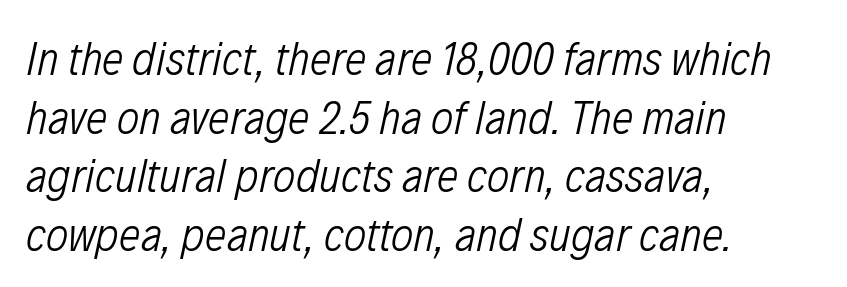
It's the slanting kind of type. The lines are quadded left. Honestly, the letter spacing is just normal — you wouldn't notice it. Stroke thickness stays within the range of a standard reading face or lighter.
